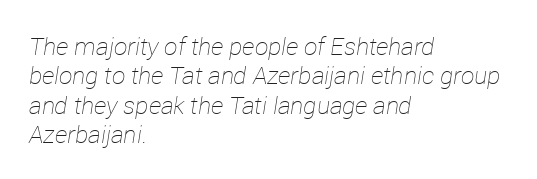
The letters sit at their default tracking, neither squeezed nor spread. The typesetter chose a ragged-right arrangement here. Does the lettering tilt? It does — this is italic. Any mark beneath the type? The region is blank.
